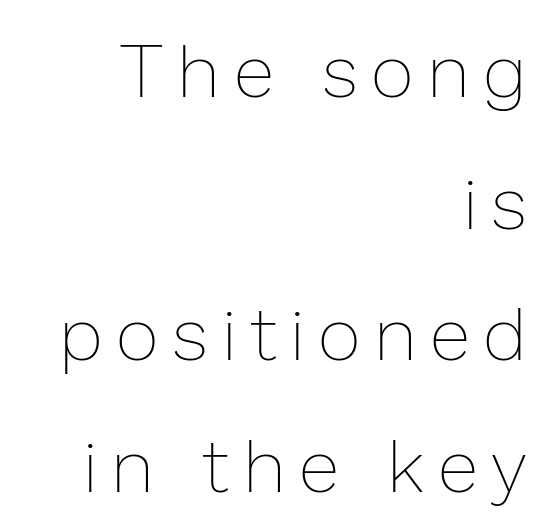
{"italic": "no", "bold": "no", "weight": "thin", "width": "normal", "stroke_contrast": "low", "x_height": "medium", "monospaced": "no", "underline": "no", "align": "right", "line_spacing_ratio": 1.78, "letter_spacing": "wide", "letter_spacing_em": 0.21, "glyph_px": 74}
